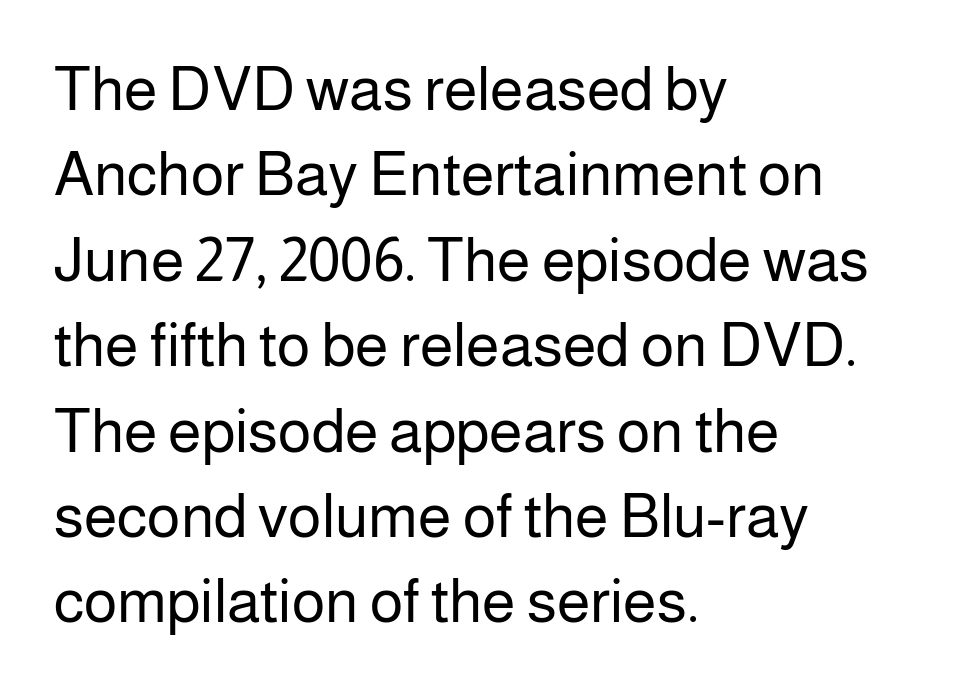
Rows of type keep a routine distance in the vertical direction. A typesetter would call this zero additional tracking. Type without underlining. The passage shown is typeset with a sans-serif family. The paragraph shown leans on its left margin.
